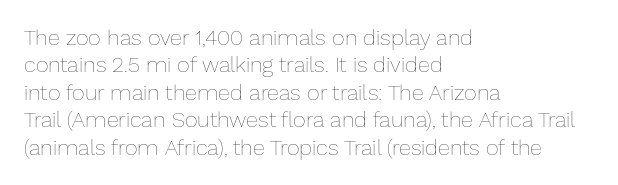
Counters stay open thanks to moderate or lighter strokes. All the whitespace from short lines collects on the right. Normally led — the rows are evenly, conventionally spaced. The glyphs are unaccompanied by any horizontal stroke below them.
